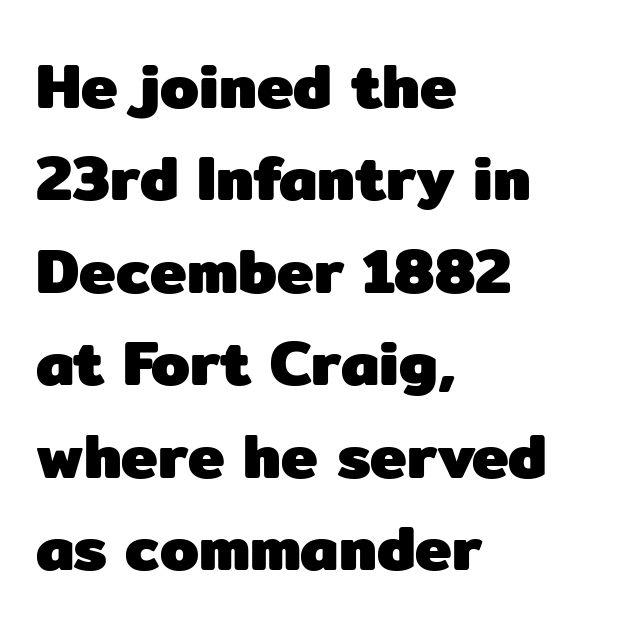
Q: Is the text bold? A: Yes.
Q: Is the text italic (slanted)? A: No, it is upright.
Q: Is the typeface a serif or a sans-serif typeface? A: Sans-serif.
Q: Is the text underlined? A: No.
Q: How is the paragraph aligned? A: Left-aligned.
Q: Is the spacing between letters normal or unusually wide? A: Normal.
Q: Is the spacing between lines tight, normal or loose? A: Normal.
Q: Width (condensed, normal, or wide)? A: Normal.
Q: Stroke contrast? A: Low.
Q: x-height? A: Medium.
Q: Monospaced? A: No.
